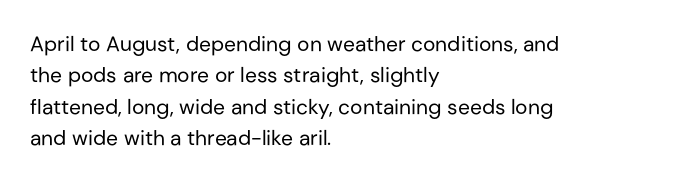
The image shows 21 px text type, upright; set left-aligned, normal line spacing (1.5x), normal letter spacing, not underlined.
